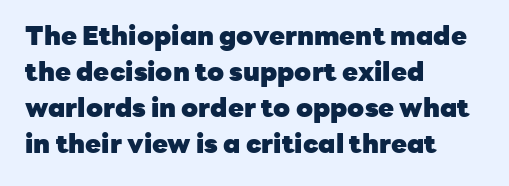
{"italic": "no", "bold": "yes", "underline": "no", "align": "left", "line_spacing": "normal", "line_spacing_ratio": 1.39, "letter_spacing": "normal", "letter_spacing_em": 0.0, "glyph_px": 26}
